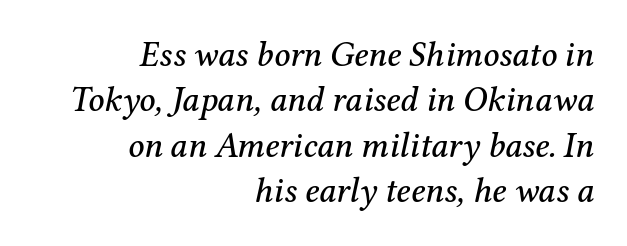
{"serif": "yes", "italic": "yes", "lean": "right", "slant_degrees": 12, "width": "normal", "stroke_contrast": "medium", "x_height": "medium", "monospaced": "no", "underline": "no", "align": "right", "line_spacing": "normal", "line_spacing_ratio": 1.3, "letter_spacing": "normal", "letter_spacing_em": 0.0, "glyph_px": 35}
